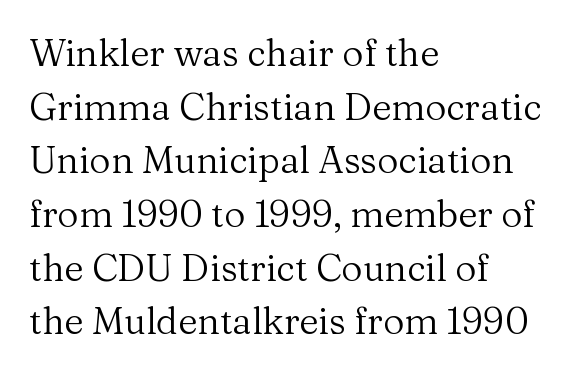
Q: Is the text bold? A: No.
Q: Is the text italic (slanted)? A: No, it is upright.
Q: Is the typeface a serif or a sans-serif typeface? A: Serif.
Q: Is the text underlined? A: No.
Q: How is the paragraph aligned? A: Left-aligned.
Q: Is the spacing between letters normal or unusually wide? A: Normal.
Q: Is the spacing between lines tight, normal or loose? A: Normal.
Q: Width (condensed, normal, or wide)? A: Normal.
Q: Stroke contrast? A: Medium.
Q: x-height? A: Medium.
Q: Monospaced? A: No.
